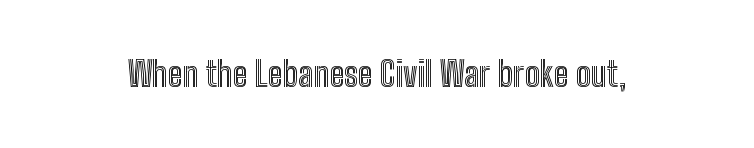
{"italic": "no", "width": "condensed", "x_height": "medium", "monospaced": "no", "underline": "no", "letter_spacing": "normal", "letter_spacing_em": 0.0, "glyph_px": 34}
